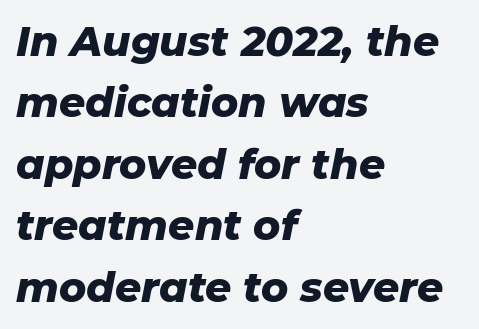
Q: Is the text bold? A: Yes.
Q: Is the text italic (slanted)? A: Yes, it leans right by about 11 degrees.
Q: Is the text underlined? A: No.
Q: How is the paragraph aligned? A: Left-aligned.
Q: Is the spacing between letters normal or unusually wide? A: Normal.
Q: Is the spacing between lines tight, normal or loose? A: Normal.
Q: Width (condensed, normal, or wide)? A: Normal.
Q: Stroke contrast? A: Low.
Q: x-height? A: Medium.
Q: Monospaced? A: No.
